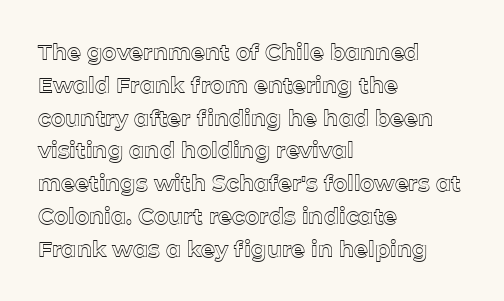
{"italic": "no", "underline": "no", "align": "left", "line_spacing": "normal", "line_spacing_ratio": 1.49, "letter_spacing": "normal", "letter_spacing_em": 0.0, "glyph_px": 22}
